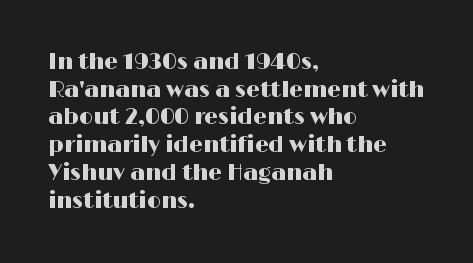
Regarding leading, the lines here are spaced in the standard way. The space beneath each line is pristine and unruled. Tracking value appears to be zero — textbook default spacing. The setting favours the left margin, as ordinary paragraphs usually do.
